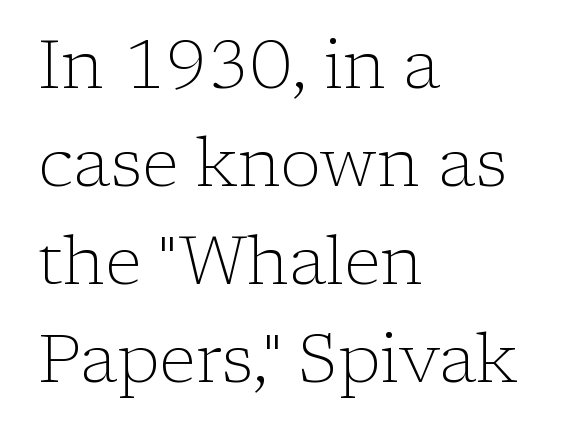
The image shows 68 px light serif type, upright; set left-aligned, normal line spacing (1.44x), normal letter spacing, not underlined; low stroke contrast and a medium x-height.
